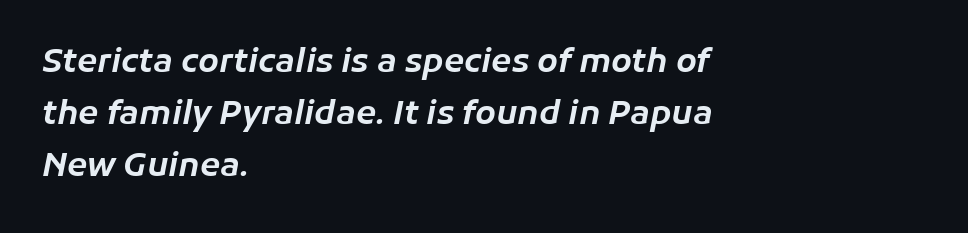
The image shows 33 px text type, italic (leaning right); set left-aligned, normal line spacing (1.58x), normal letter spacing, not underlined; low stroke contrast and a medium x-height.
